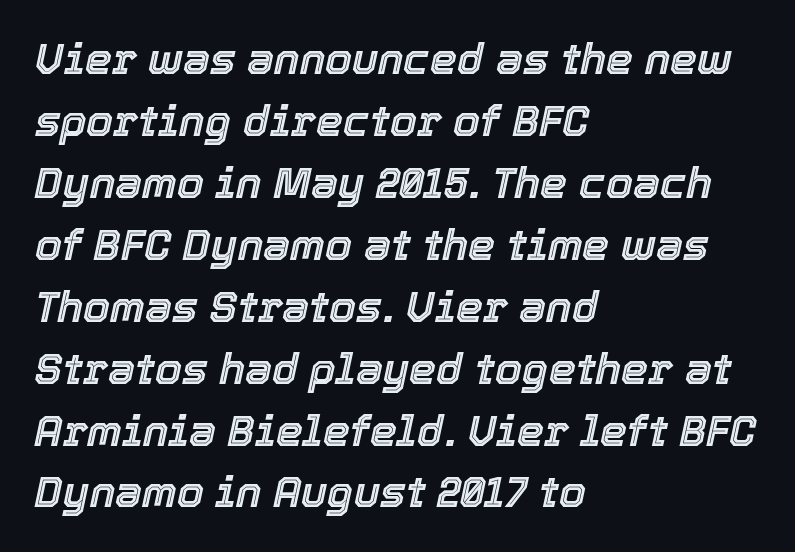
The passage shown leans; its letterforms are oblique. Caption: multi-line text, flush left, ragged right. The passage shown has conventional tracking throughout. The rendering uses a moderate line-height, typical for paragraphs.
